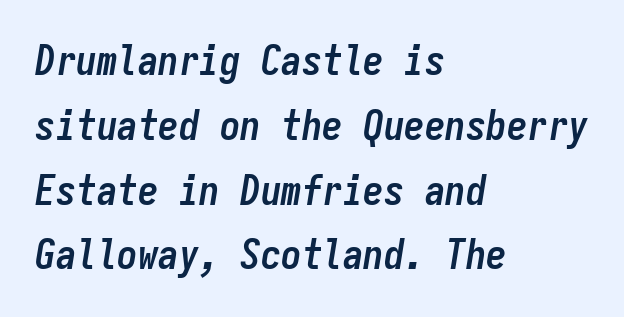
Q: Is the text bold? A: Yes.
Q: Is the text italic (slanted)? A: Yes, it leans right by about 9 degrees.
Q: Is the text underlined? A: No.
Q: How is the paragraph aligned? A: Left-aligned.
Q: Is the spacing between letters normal or unusually wide? A: Normal.
Q: Is the spacing between lines tight, normal or loose? A: Normal.
Q: Width (condensed, normal, or wide)? A: Condensed.
Q: Stroke contrast? A: Low.
Q: x-height? A: Medium.
Q: Monospaced? A: Yes.
